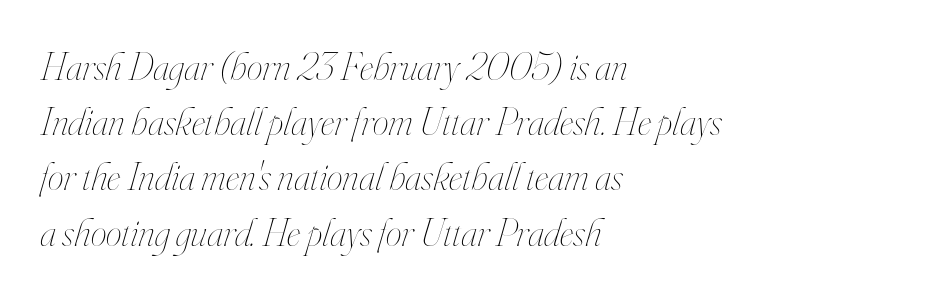
The image shows 40 px thin, condensed type, italic (leaning right); set left-aligned, normal line spacing (1.38x), normal letter spacing, not underlined; high stroke contrast and a small x-height.
